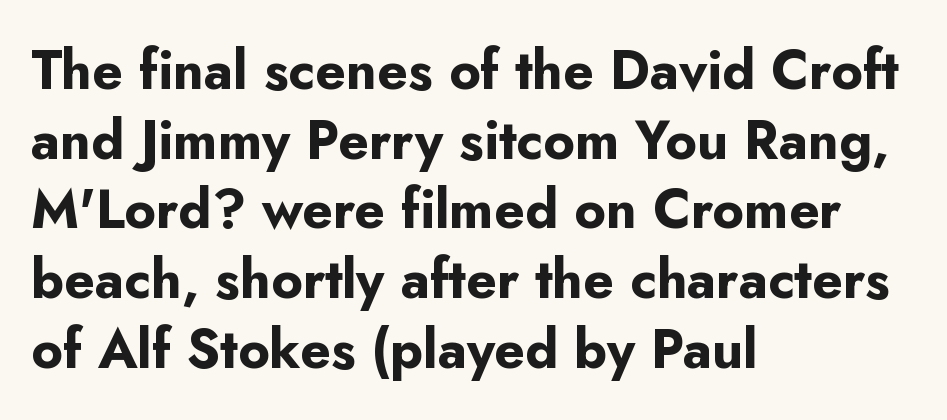
{"serif": "no", "italic": "no", "bold": "yes", "weight": "bold", "width": "normal", "stroke_contrast": "low", "x_height": "small", "monospaced": "no", "underline": "no", "align": "left", "line_spacing": "normal", "line_spacing_ratio": 1.29, "letter_spacing": "normal", "letter_spacing_em": 0.0, "glyph_px": 54}
